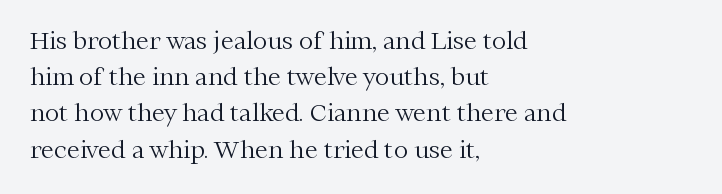
The image shows 24 px text type, upright; set left-aligned, normal line spacing (1.51x), normal letter spacing, not underlined.
